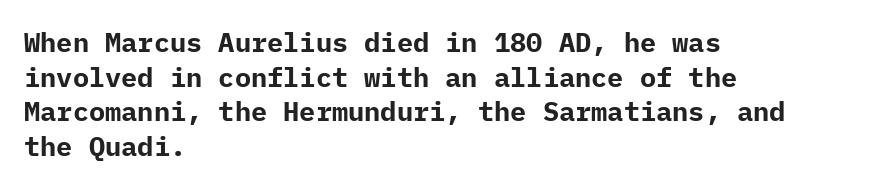
Q: Is the text bold? A: Yes.
Q: Is the text italic (slanted)? A: No, it is upright.
Q: Is the text underlined? A: No.
Q: How is the paragraph aligned? A: Left-aligned.
Q: Is the spacing between letters normal or unusually wide? A: Normal.
Q: Is the spacing between lines tight, normal or loose? A: Normal.
